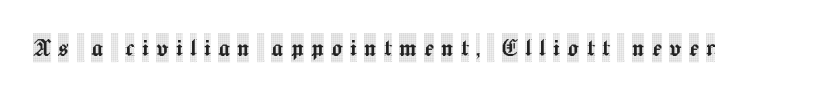
The image shows 29 px condensed serif type, upright; set unusually wide letter spacing (+0.25 em), not underlined; a large x-height.
